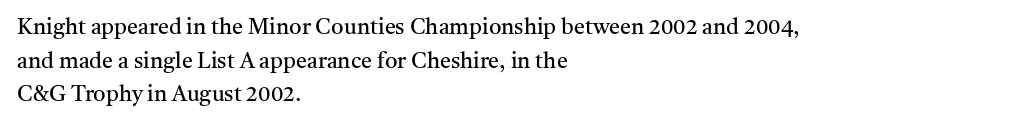
Q: Is the text bold? A: No.
Q: Is the text italic (slanted)? A: No, it is upright.
Q: Is the text underlined? A: No.
Q: How is the paragraph aligned? A: Left-aligned.
Q: Is the spacing between letters normal or unusually wide? A: Normal.
Q: Is the spacing between lines tight, normal or loose? A: Normal.
